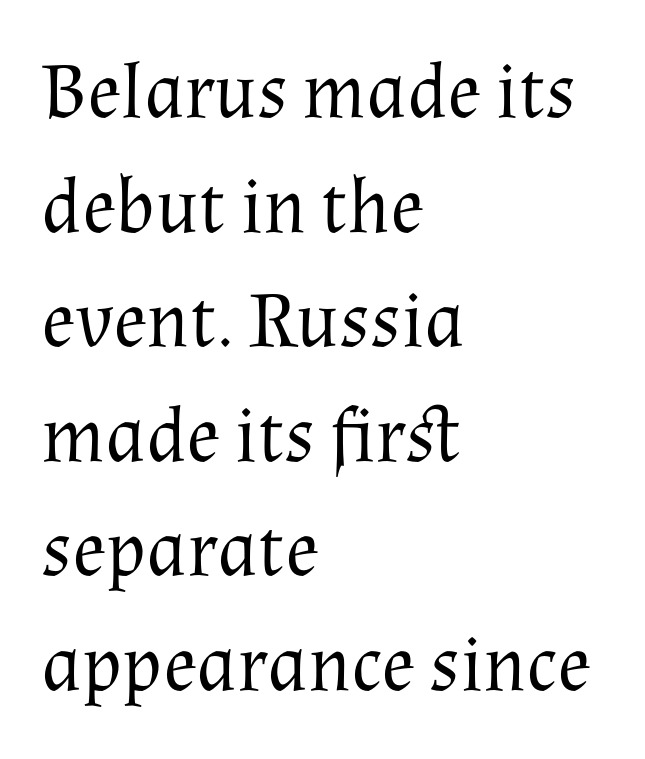
Q: Is the text bold? A: No.
Q: Is the text italic (slanted)? A: No, it is upright.
Q: Is the typeface a serif or a sans-serif typeface? A: Serif.
Q: Is the text underlined? A: No.
Q: How is the paragraph aligned? A: Left-aligned.
Q: Is the spacing between letters normal or unusually wide? A: Normal.
Q: Is the spacing between lines tight, normal or loose? A: Normal.
Q: Width (condensed, normal, or wide)? A: Normal.
Q: Stroke contrast? A: Medium.
Q: x-height? A: Medium.
Q: Monospaced? A: No.
